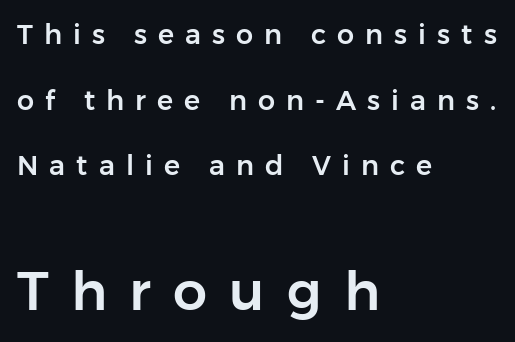
Q: Is the text italic (slanted)? A: No, it is upright.
Q: Is the typeface a serif or a sans-serif typeface? A: Sans-serif.
Q: Is the text underlined? A: No.
Q: How is the paragraph aligned? A: Left-aligned.
Q: Is the spacing between letters normal or unusually wide? A: Unusually wide.
Q: Is the spacing between lines tight, normal or loose? A: Loose.
Q: Which block of text is set in a larger size, the first (top) or the second (bottom)? A: The second (bottom) one.
Q: Width (condensed, normal, or wide)? A: Normal.
Q: Stroke contrast? A: Low.
Q: x-height? A: Medium.
Q: Monospaced? A: No.
